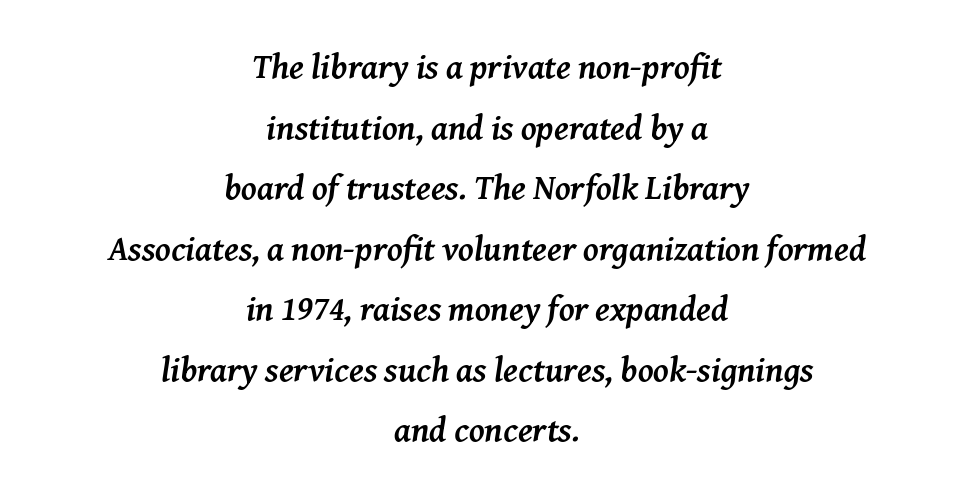
{"serif": "yes", "italic": "yes", "lean": "right", "slant_degrees": 8, "bold": "yes", "weight": "semibold", "width": "normal", "stroke_contrast": "medium", "x_height": "medium", "monospaced": "no", "underline": "no", "align": "center", "line_spacing_ratio": 1.73, "letter_spacing": "normal", "letter_spacing_em": 0.0, "glyph_px": 35}
